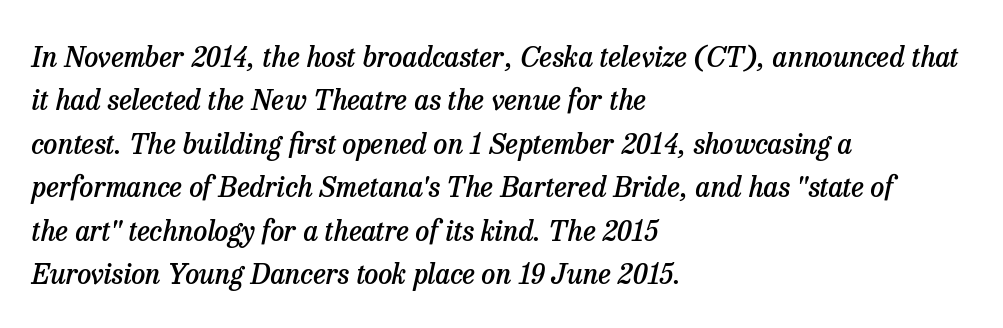
The image shows 28 px semibold serif type, italic (leaning right); set left-aligned, normal line spacing (1.55x), normal letter spacing, not underlined; low stroke contrast and a medium x-height.
